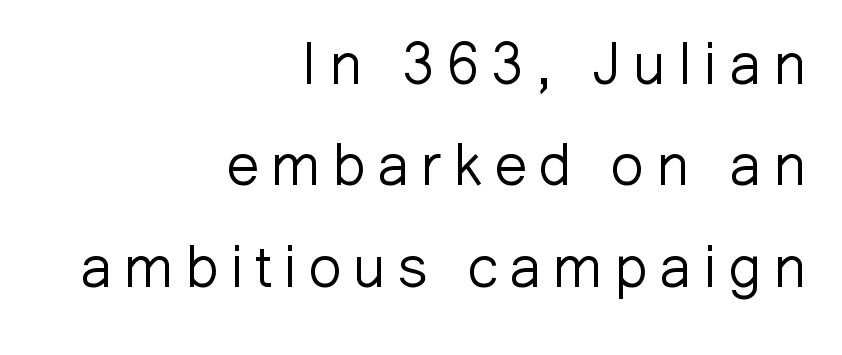
{"serif": "no", "italic": "no", "bold": "no", "weight": "light", "width": "normal", "stroke_contrast": "low", "x_height": "medium", "monospaced": "no", "underline": "no", "align": "right", "line_spacing_ratio": 1.72, "letter_spacing": "wide", "letter_spacing_em": 0.2, "glyph_px": 59}
